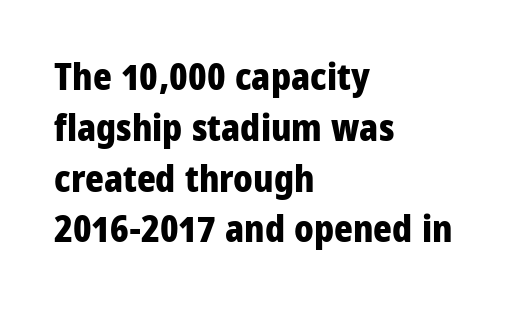
This is roman type, the default non-slanted kind. Type style note: lacks serifs. Every row of glyphs begins at an identical x-position on the left. Tracking value appears to be zero — textbook default spacing.
